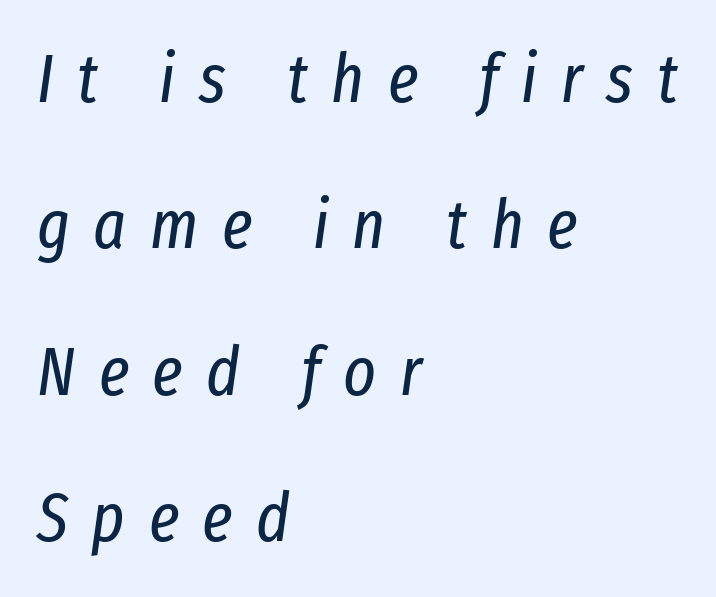
Q: Is the text bold? A: No.
Q: Is the text italic (slanted)? A: Yes, it leans right by about 8 degrees.
Q: Is the text underlined? A: No.
Q: How is the paragraph aligned? A: Left-aligned.
Q: Is the spacing between letters normal or unusually wide? A: Unusually wide.
Q: Is the spacing between lines tight, normal or loose? A: Loose.
Q: Width (condensed, normal, or wide)? A: Condensed.
Q: Stroke contrast? A: Low.
Q: x-height? A: Medium.
Q: Monospaced? A: No.
